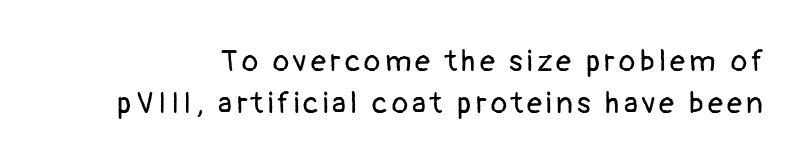
Q: Is the text bold? A: No.
Q: Is the text italic (slanted)? A: No, it is upright.
Q: Is the typeface a serif or a sans-serif typeface? A: Sans-serif.
Q: Is the text underlined? A: No.
Q: Is the spacing between lines tight, normal or loose? A: Normal.
Q: Width (condensed, normal, or wide)? A: Normal.
Q: Stroke contrast? A: Low.
Q: x-height? A: Medium.
Q: Monospaced? A: No.
